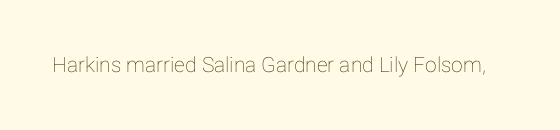
Every character sits straight up, as roman type does. The string is rendered with underlining switched off. Students, note that the glyphs here touch the page at normal intervals.
